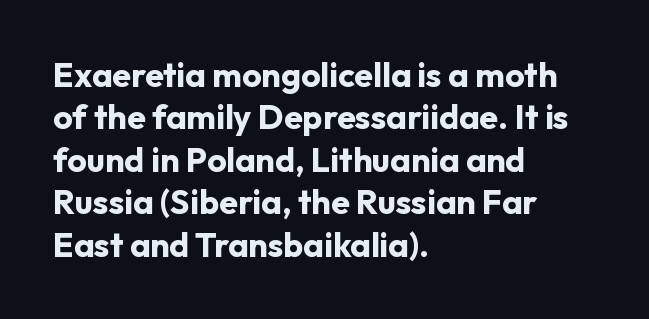
The image shows 34 px bold sans-serif type, upright; set left-aligned, normal line spacing (1.25x), normal letter spacing, not underlined; low stroke contrast and a medium x-height.
